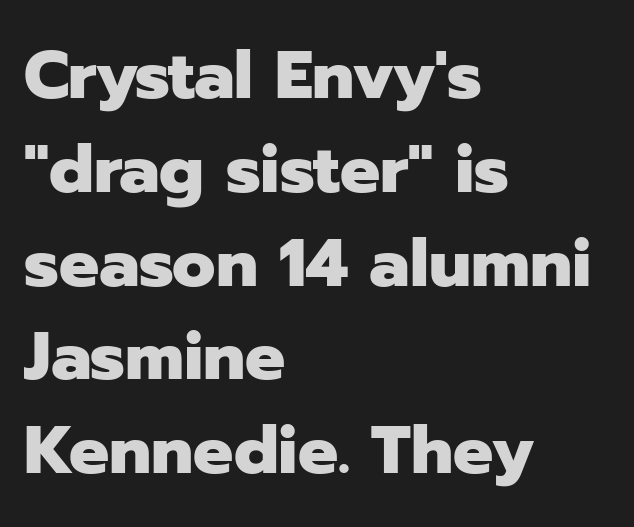
The image shows 67 px heavy sans-serif type, upright; set left-aligned, normal line spacing (1.4x), normal letter spacing, not underlined; low stroke contrast and a medium x-height.
